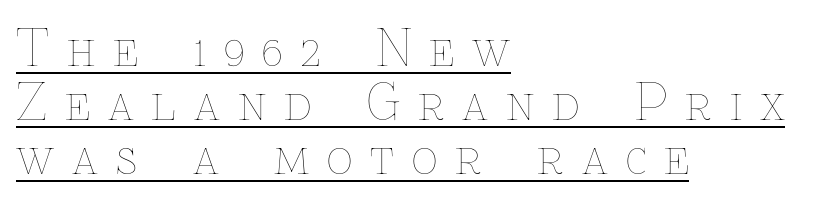
The image shows 50 px thin type, upright; set left-aligned, tight line spacing (1.08x), unusually wide letter spacing (+0.36 em), underlined; low stroke contrast and a medium x-height.
